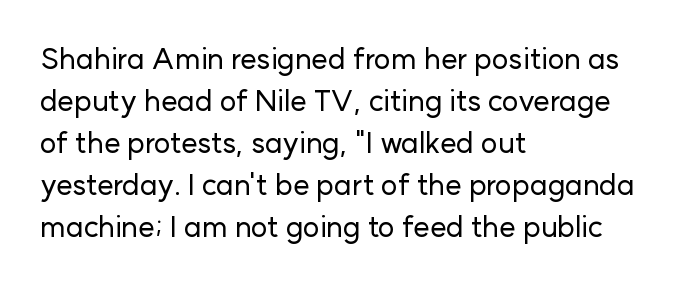
{"serif": "no", "italic": "no", "width": "normal", "stroke_contrast": "low", "x_height": "medium", "monospaced": "no", "underline": "no", "align": "left", "line_spacing": "normal", "line_spacing_ratio": 1.45, "letter_spacing": "normal", "letter_spacing_em": 0.0, "glyph_px": 29}
